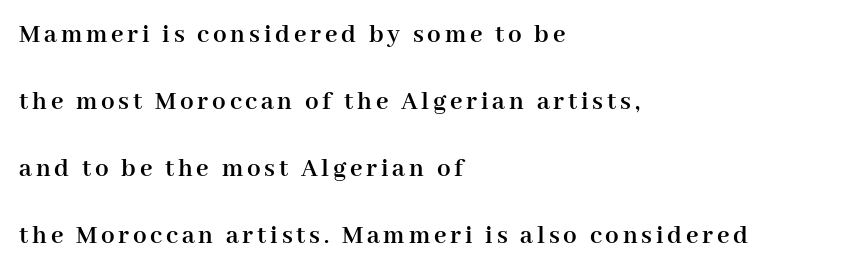
A full-strength bold gives these letters their thick strokes. In terms of leading, this rendering errs on the spacious side. This sample is left-justified, so line endings fall wherever the words run out. Ordinary non-slanted type is in use.
